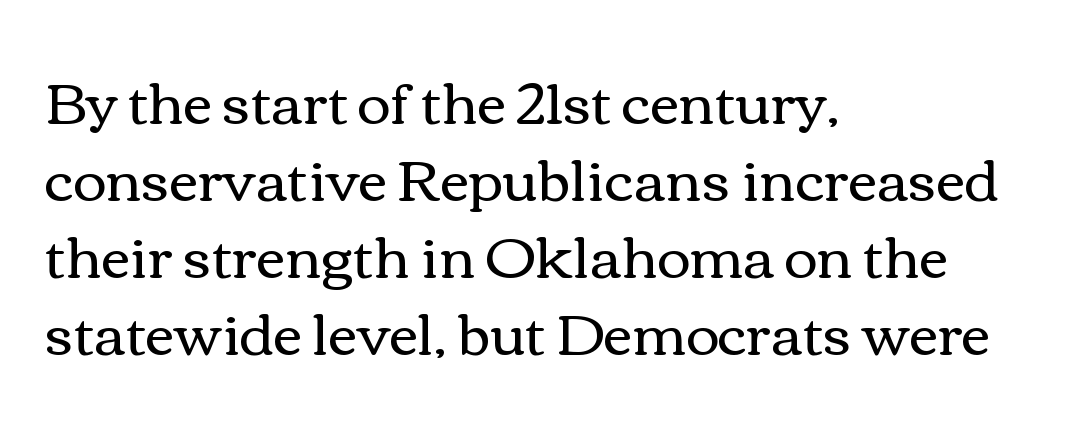
The image shows 57 px regular-weight, wide type, upright; set left-aligned, normal line spacing (1.35x), normal letter spacing, not underlined; a medium x-height.
